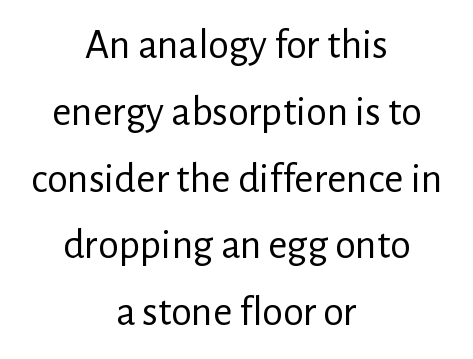
Q: Is the text bold? A: No.
Q: Is the text italic (slanted)? A: No, it is upright.
Q: Is the typeface a serif or a sans-serif typeface? A: Sans-serif.
Q: Is the text underlined? A: No.
Q: How is the paragraph aligned? A: Centered.
Q: Is the spacing between letters normal or unusually wide? A: Normal.
Q: Is the spacing between lines tight, normal or loose? A: Normal.
Q: Width (condensed, normal, or wide)? A: Normal.
Q: Stroke contrast? A: Low.
Q: x-height? A: Medium.
Q: Monospaced? A: No.
